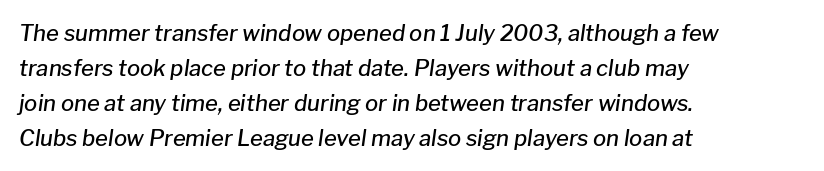
Casual observation: everything's shoved over to the left. Spacing between characters is what you'd get straight out of the box. Check the space under the baseline: it is left empty. Regular leading.
